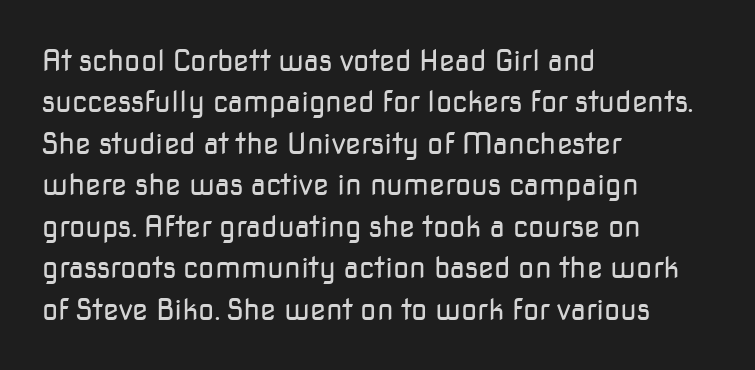
{"serif": "no", "italic": "no", "bold": "no", "weight": "regular", "width": "normal", "stroke_contrast": "low", "x_height": "medium", "monospaced": "no", "underline": "no", "align": "left", "line_spacing": "normal", "line_spacing_ratio": 1.43, "letter_spacing": "normal", "letter_spacing_em": 0.0, "glyph_px": 29}
